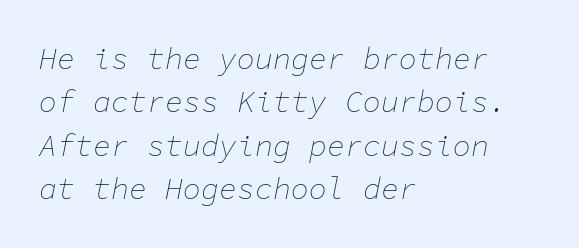
{"italic": "yes", "lean": "right", "slant_degrees": 11, "bold": "no", "weight": "thin", "width": "normal", "stroke_contrast": "low", "x_height": "medium", "monospaced": "yes", "underline": "no", "align": "left", "line_spacing": "normal", "line_spacing_ratio": 1.45, "letter_spacing": "normal", "letter_spacing_em": 0.0, "glyph_px": 30}
